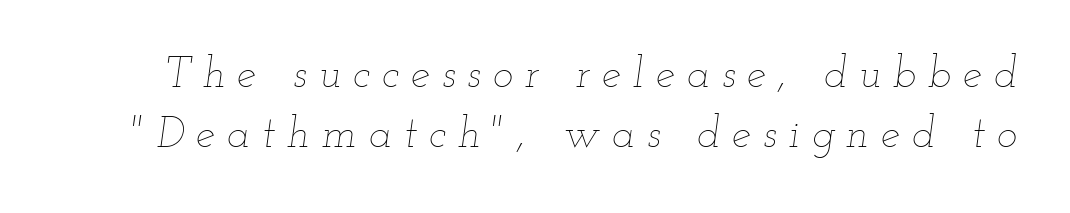
The space beneath each line is pristine and unruled. The passage shown has open, widely tracked lettering throughout. Leading: standard. Character widths vary here, with narrow letters taking less room than wide ones.
